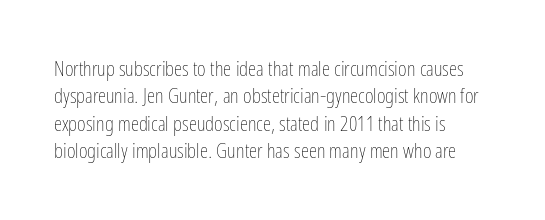
Reading down the block, your eye returns to a fixed left position each line. The weight tops out at a normal text grade. Interline gaps are of average width in this sample. The letters sit at their default tracking, neither squeezed nor spread.
